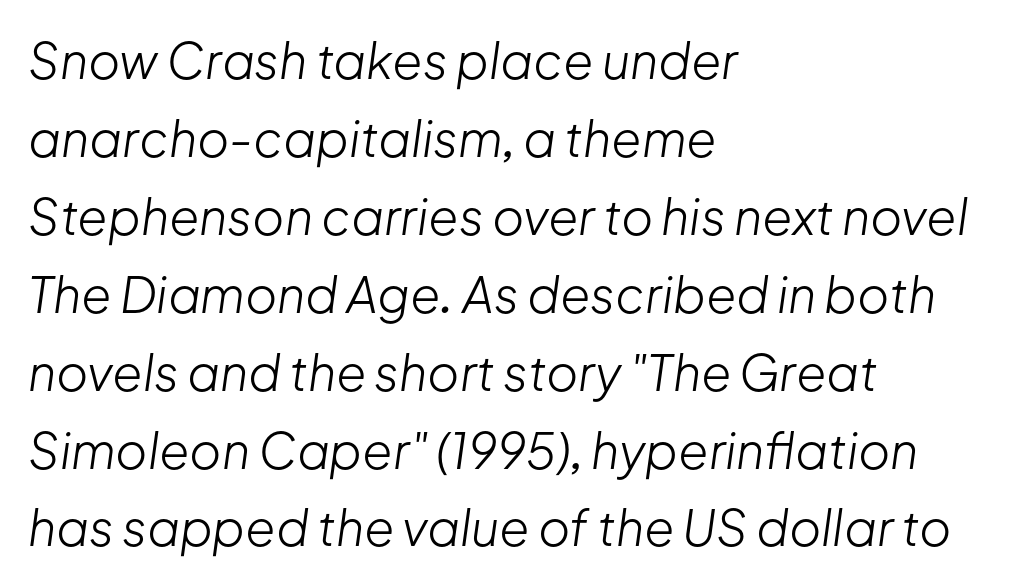
The image shows 49 px light type, italic (leaning right); set left-aligned, normal line spacing (1.59x), normal letter spacing, not underlined; low stroke contrast and a medium x-height.
